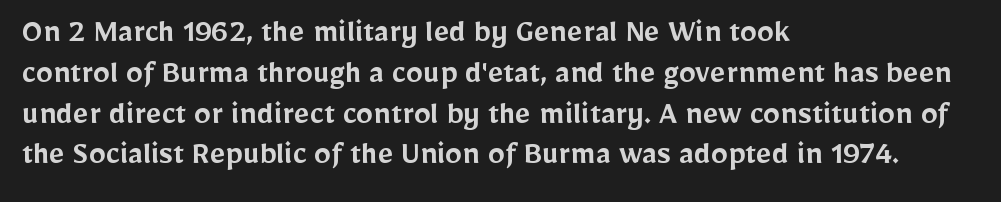
The image shows 34 px semibold sans-serif type, upright; set left-aligned, line spacing 1.2x, normal letter spacing, not underlined; low stroke contrast and a medium x-height.
